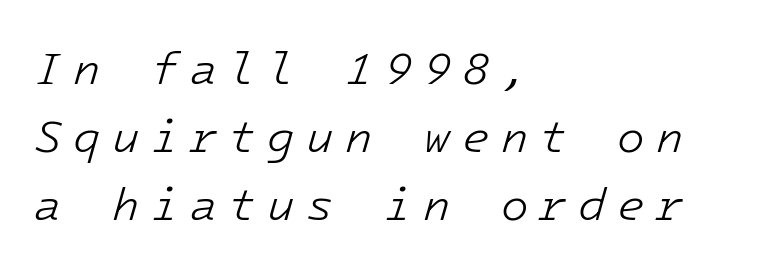
The image shows 45 px light type, italic (leaning right), monospaced; set left-aligned, normal line spacing (1.51x), unusually wide letter spacing (+0.25 em), not underlined; low stroke contrast and a medium x-height.
